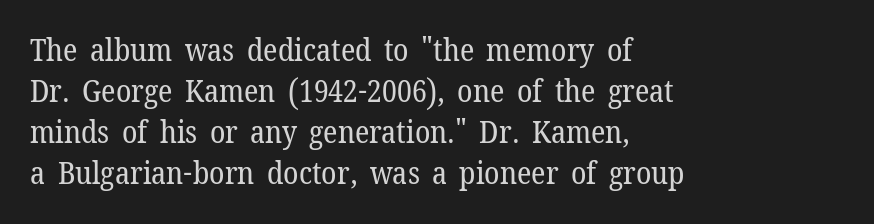
Q: Is the text bold? A: No.
Q: Is the text italic (slanted)? A: No, it is upright.
Q: Is the typeface a serif or a sans-serif typeface? A: Serif.
Q: Is the text underlined? A: No.
Q: How is the paragraph aligned? A: Left-aligned.
Q: Is the spacing between letters normal or unusually wide? A: Normal.
Q: Is the spacing between lines tight, normal or loose? A: Normal.
Q: Width (condensed, normal, or wide)? A: Normal.
Q: Stroke contrast? A: Low.
Q: x-height? A: Medium.
Q: Monospaced? A: No.
